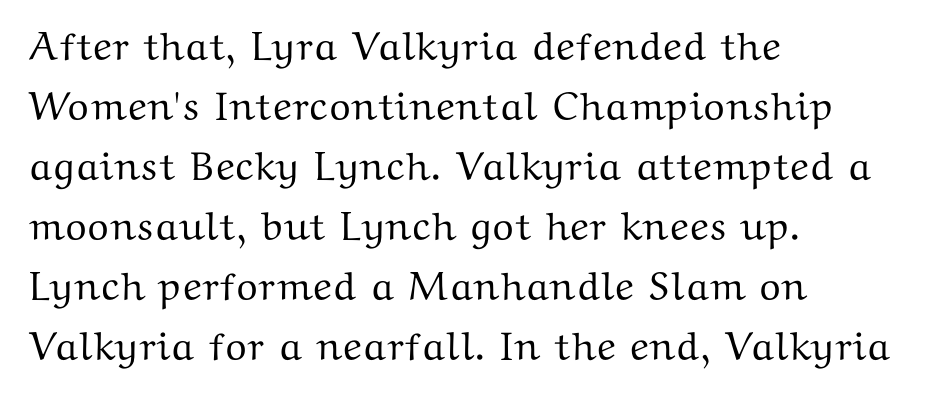
The image shows 40 px wide serif type, upright; set left-aligned, normal line spacing (1.5x), normal letter spacing, not underlined; medium stroke contrast and a medium x-height.
